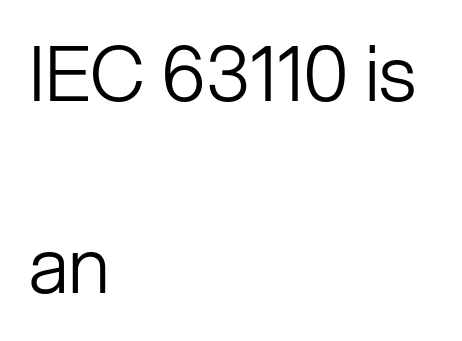
Q: Is the text bold? A: No.
Q: Is the text italic (slanted)? A: No, it is upright.
Q: Is the typeface a serif or a sans-serif typeface? A: Sans-serif.
Q: Is the text underlined? A: No.
Q: How is the paragraph aligned? A: Left-aligned.
Q: Is the spacing between letters normal or unusually wide? A: Normal.
Q: Is the spacing between lines tight, normal or loose? A: Loose.
Q: Width (condensed, normal, or wide)? A: Normal.
Q: Stroke contrast? A: Low.
Q: x-height? A: Medium.
Q: Monospaced? A: No.
